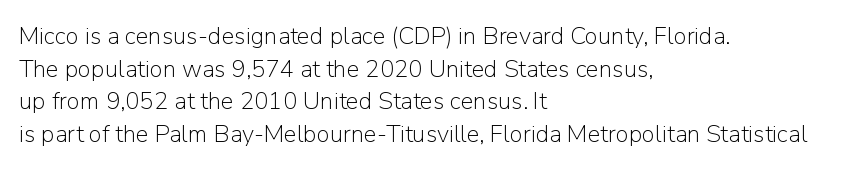
{"italic": "no", "bold": "no", "underline": "no", "align": "left", "line_spacing": "normal", "line_spacing_ratio": 1.36, "letter_spacing": "normal", "letter_spacing_em": 0.0, "glyph_px": 24}
